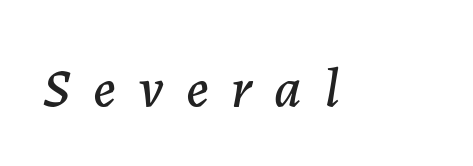
In terms of letterspacing, this is a distinctly airy, spread setting. The letters advance in unequal steps, a hallmark of proportional type. Honestly, there is no underline to notice here at all. The lettering tilts uniformly, giving the passage an italic look.
